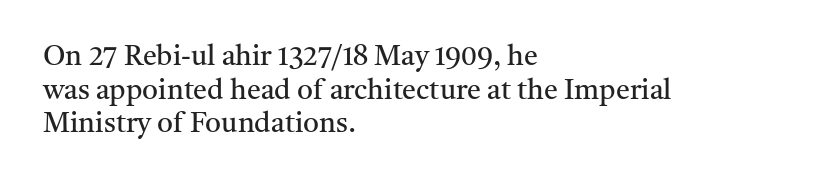
The image shows 28 px regular-weight serif type, upright; set left-aligned, line spacing 1.2x, normal letter spacing, not underlined; medium stroke contrast and a medium x-height.
